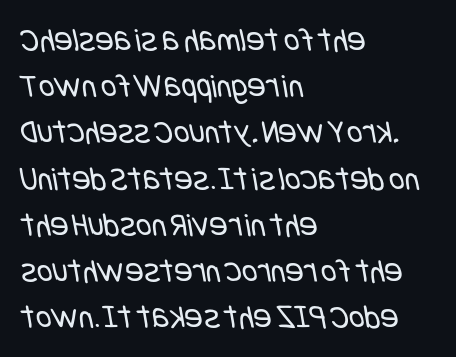
Stems here are at most as thick as an everyday book face. The type family on display is of the sans-serif kind. Letter spacing: default. The rows are spaced the way most documents space them. Honestly, there is no underline to notice here at all. Is the block centered? No — it sits flush against the left margin.
